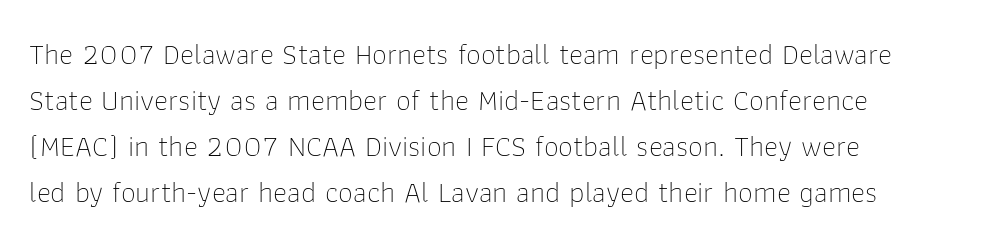
{"serif": "no", "italic": "no", "bold": "no", "weight": "thin", "width": "normal", "stroke_contrast": "low", "x_height": "medium", "monospaced": "no", "underline": "no", "align": "left", "line_spacing": "normal", "line_spacing_ratio": 1.53, "letter_spacing": "normal", "letter_spacing_em": 0.0, "glyph_px": 30}
